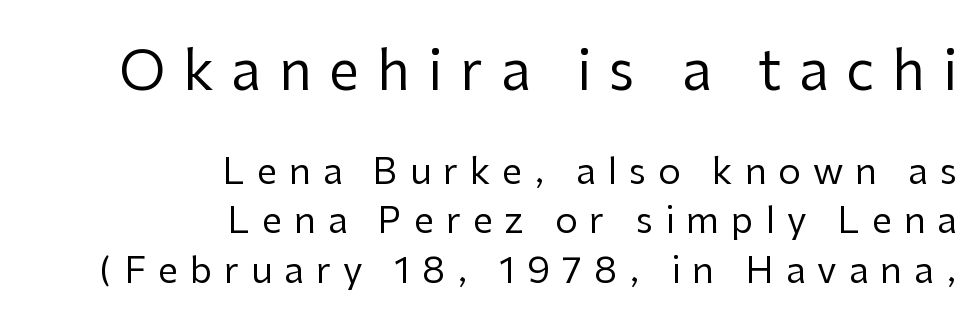
In terms of letterspacing, this is a distinctly airy, spread setting. Leading matches the norm, producing a regular column. The typography opts for an upright posture over an oblique one. Where is the straight margin? On the right. The typesetting does not lean heavy: it is not bold. Is this a fixed-width face? No — the glyphs have proportional, varying widths.
